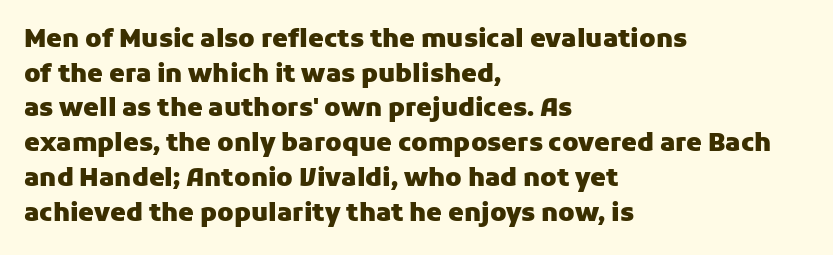
The type sits square on the baseline with zero lean. Summary of weight: heavy, a full bold. Rule under the text: the space is simply empty. Is the letter spacing exaggerated? No — it looks like the ordinary default.
